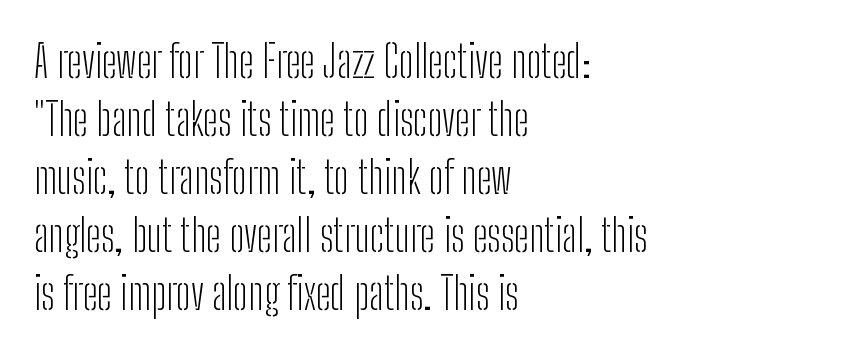
{"serif": "no", "italic": "no", "bold": "no", "weight": "light", "width": "condensed", "stroke_contrast": "low", "x_height": "medium", "monospaced": "no", "underline": "no", "align": "left", "line_spacing": "normal", "line_spacing_ratio": 1.32, "letter_spacing": "normal", "letter_spacing_em": 0.0, "glyph_px": 44}
